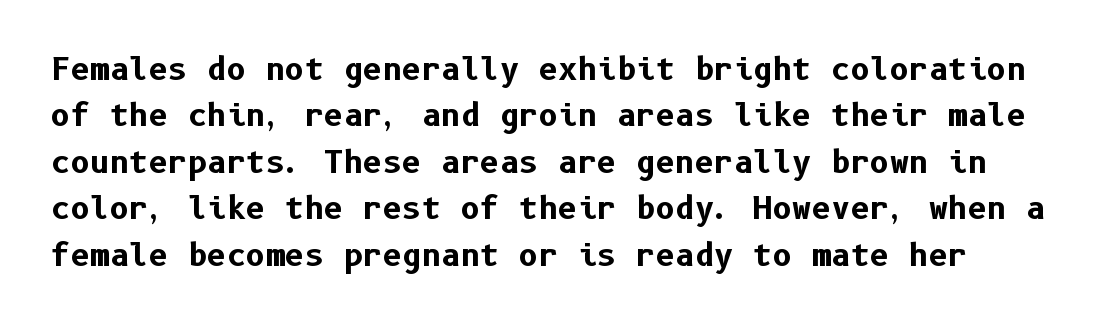
{"serif": "no", "italic": "no", "bold": "yes", "weight": "bold", "width": "normal", "stroke_contrast": "low", "x_height": "medium", "underline": "no", "line_spacing": "normal", "line_spacing_ratio": 1.55, "letter_spacing": "normal", "letter_spacing_em": 0.0, "glyph_px": 30}
